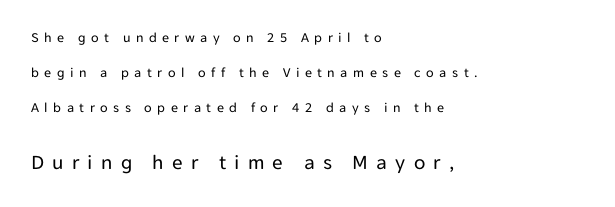
Which of the two is more prominent by size? The second, at the bottom. Any mark beneath the type? The region is blank. No italicization has been applied; the sample stays upright. Loosely led — the rows are spread out. Where is the straight margin? On the left.
